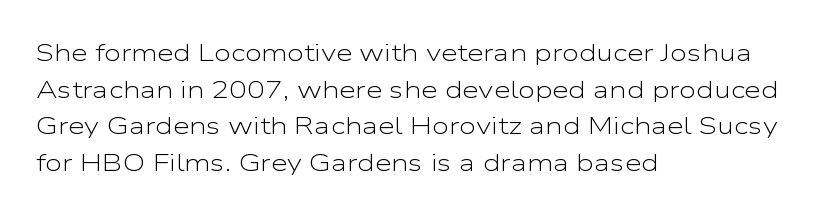
Standard letterfit; no display-style spreading of the glyphs. No chunkiness to these letters — they're not bold. This is roman type, the default non-slanted kind. Does the copy run flush right? No — it runs flush left.
